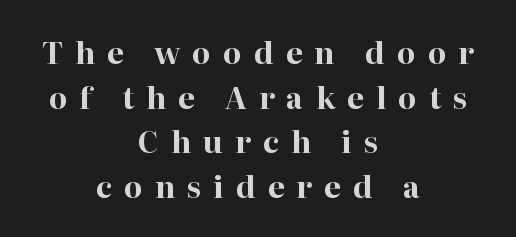
The image shows 30 px bold serif type, upright; set centered, normal line spacing (1.49x), unusually wide letter spacing (+0.4 em), not underlined; high stroke contrast and a medium x-height.
